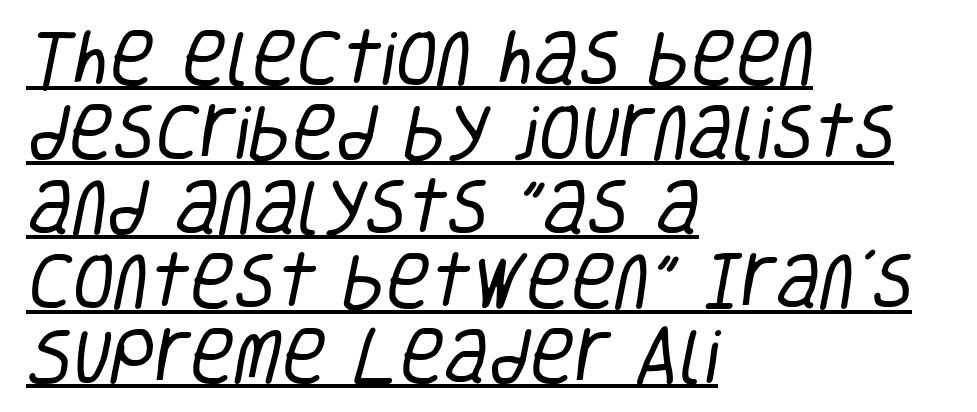
Q: Is the text bold? A: No.
Q: Is the typeface a serif or a sans-serif typeface? A: Sans-serif.
Q: Is the text underlined? A: Yes.
Q: How is the paragraph aligned? A: Left-aligned.
Q: Is the spacing between letters normal or unusually wide? A: Normal.
Q: Width (condensed, normal, or wide)? A: Condensed.
Q: Stroke contrast? A: Low.
Q: x-height? A: Large.
Q: Monospaced? A: No.
